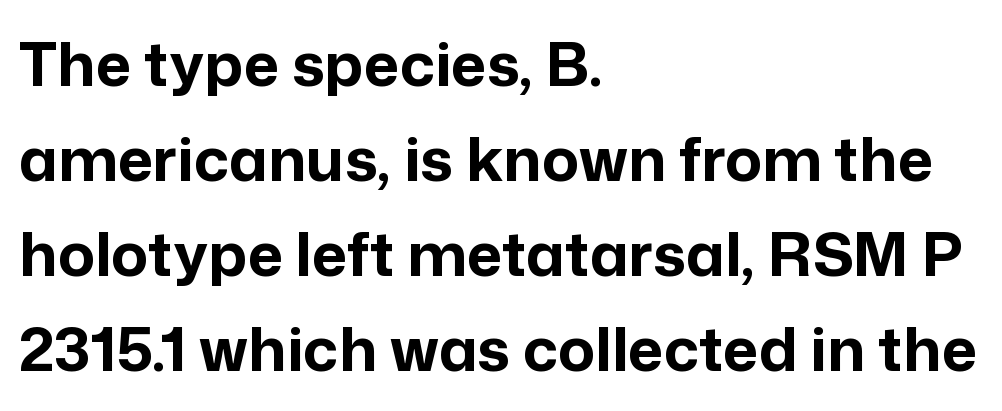
The face used here is proportionally spaced, like ordinary book or web type. How would I describe the line gaps? Plain and ordinary. Short note: letters normally spaced. These lines are composed in type without serifs. Designer's note — italics off, roman on.
